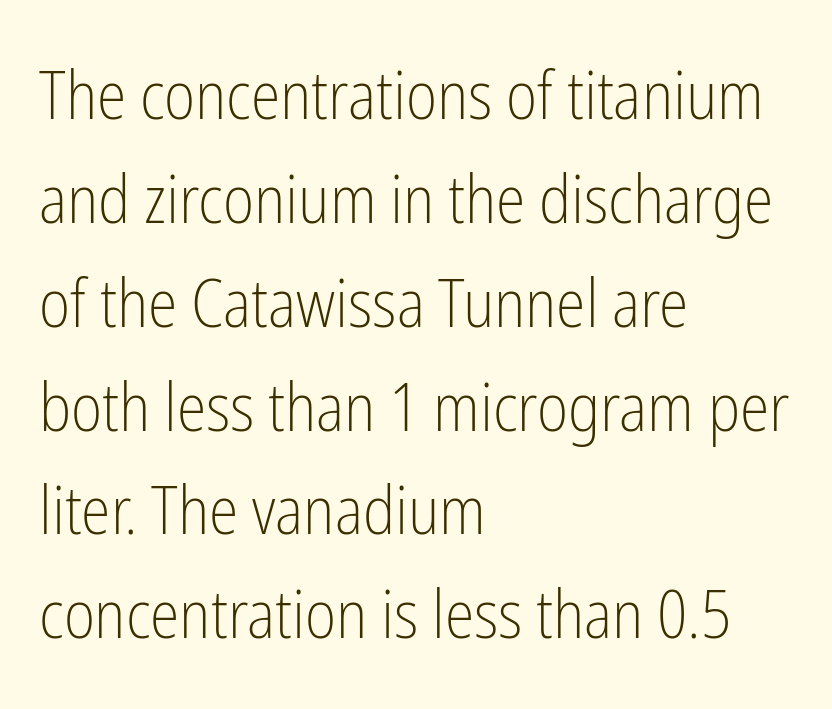
Horizontal alignment here is leftward, the default for most running prose. The passage shown is not underscored anywhere. Does the lettering tilt? It doesn't — this is upright. Proportional: the letters do not fall into vertical columns.
